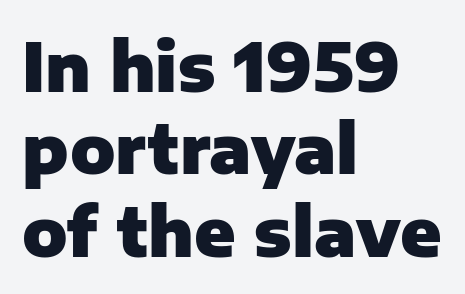
Here the glyphs are tracked normally, forming tight word shapes. Unlike italic type, these characters show no tilt at all. Think of a printed novel: that variable character pitch is what you see here. Each glyph is drawn with heavy, bold strokes. The typesetter chose a ragged-right arrangement here. The glyphs in this specimen are sans serif.
